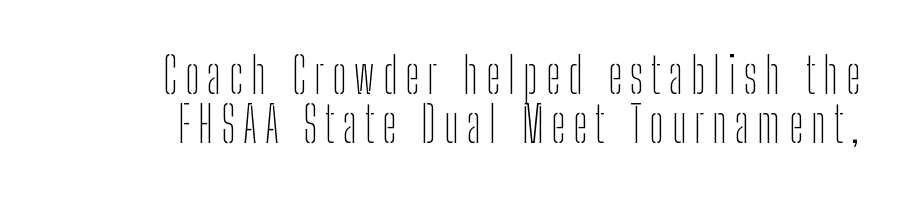
The image shows 49 px thin, condensed sans-serif type, upright; set tight line spacing (1.01x), not underlined; low stroke contrast and a medium x-height.
